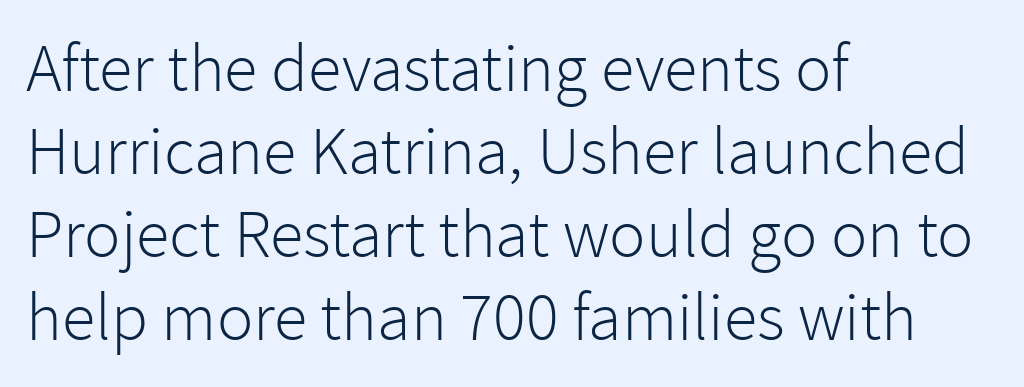
{"serif": "no", "italic": "no", "bold": "no", "weight": "light", "width": "normal", "stroke_contrast": "low", "x_height": "medium", "monospaced": "no", "underline": "no", "align": "left", "line_spacing_ratio": 1.22, "letter_spacing": "normal", "letter_spacing_em": 0.0, "glyph_px": 68}
